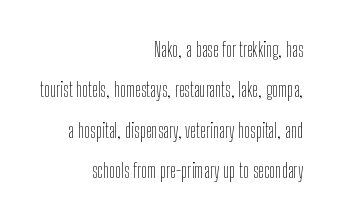
This sample uses plain, unmodified letter spacing. Rule under the text: the space is simply empty. Right-aligned paragraph, ragged on the left. Vertical spacing — loose.
